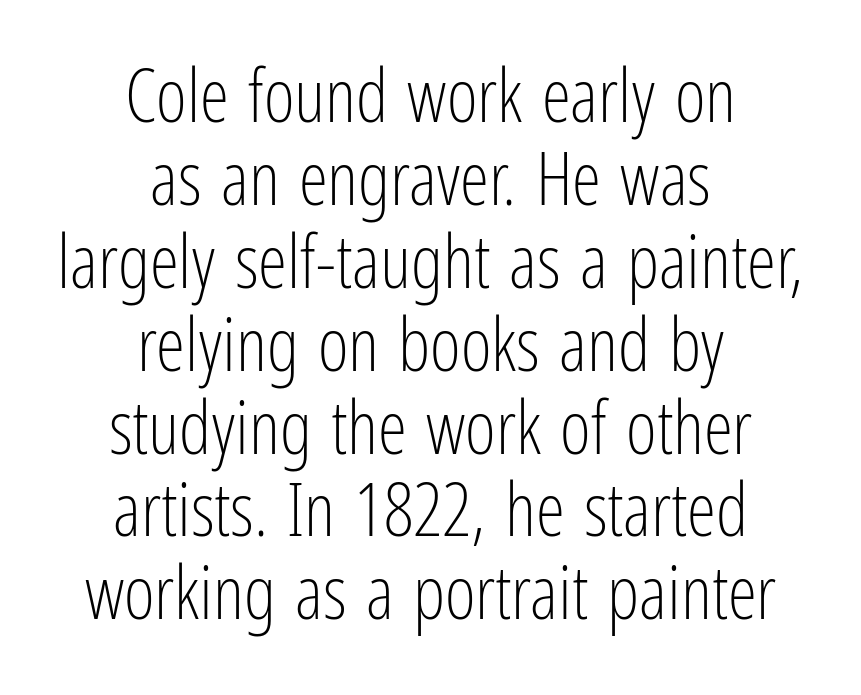
Q: Is the text bold? A: No.
Q: Is the text italic (slanted)? A: No, it is upright.
Q: Is the typeface a serif or a sans-serif typeface? A: Sans-serif.
Q: Is the text underlined? A: No.
Q: How is the paragraph aligned? A: Centered.
Q: Is the spacing between letters normal or unusually wide? A: Normal.
Q: Is the spacing between lines tight, normal or loose? A: Tight.
Q: Width (condensed, normal, or wide)? A: Condensed.
Q: Stroke contrast? A: Low.
Q: x-height? A: Medium.
Q: Monospaced? A: No.
